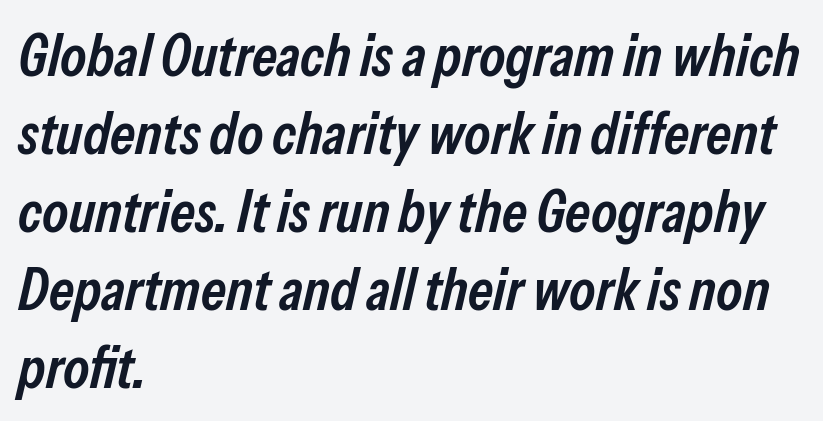
Type without underlining. Think of a printed novel: that variable character pitch is what you see here. Does the weight exceed regular? Yes, but only to semibold. Casual observation: everything's shoved over to the left. Students, note that the glyphs here touch the page at normal intervals.
